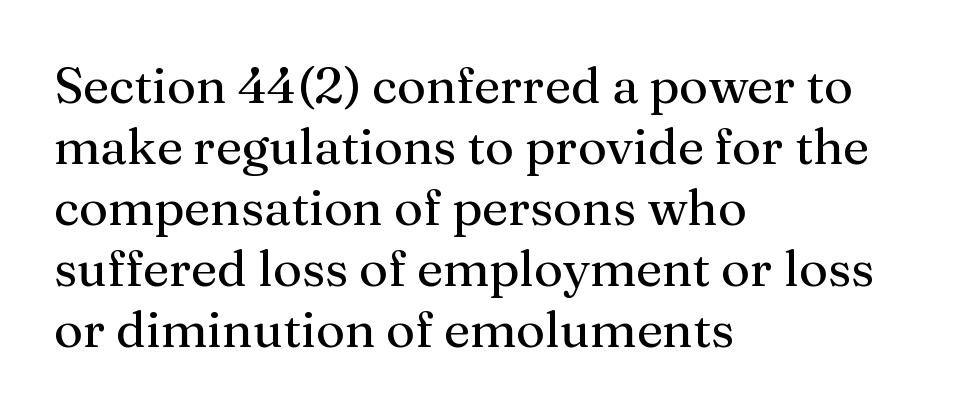
This is serif lettering, the kind often seen in printed books. Ink coverage per letter is moderate at most. How are the letters spaced? Ordinarily, with no added tracking. The axis of the letterforms is exactly vertical. Typeset ragged right — the left edge is the straight one. Just letters on the line, the space beneath them empty.
